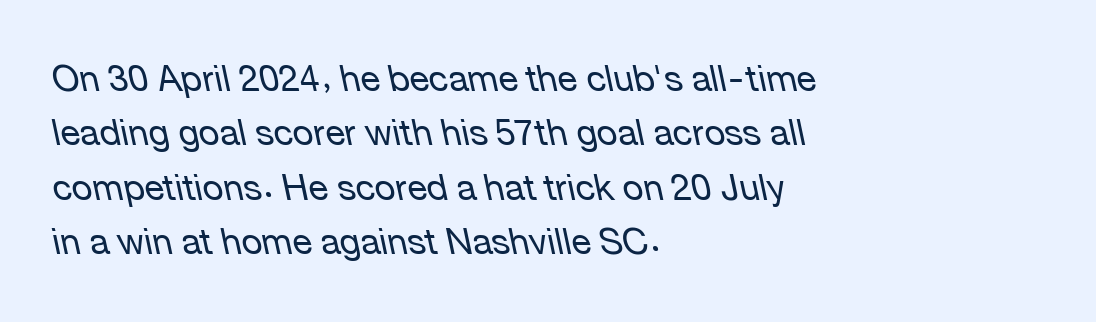
The image shows 36 px regular-weight type, italic (leaning left); set left-aligned, normal line spacing (1.51x), normal letter spacing, not underlined; low stroke contrast and a medium x-height.
